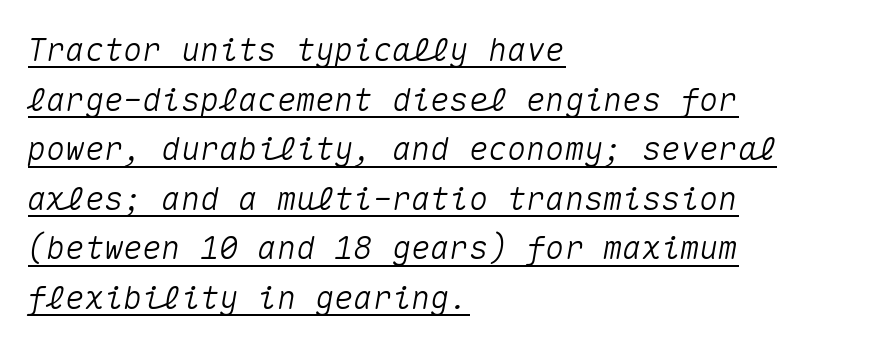
Monospaced: the letters line up in strict vertical columns. Default kerning and tracking; the words read as compact shapes. The space between consecutive lines is moderate. Glance below the letters and you will spot a drawn line.
